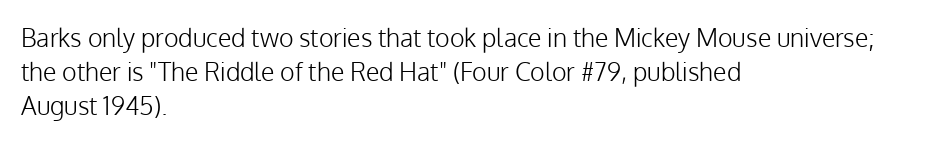
{"italic": "no", "bold": "no", "underline": "no", "align": "left", "line_spacing": "normal", "line_spacing_ratio": 1.37, "letter_spacing": "normal", "letter_spacing_em": 0.0, "glyph_px": 25}
